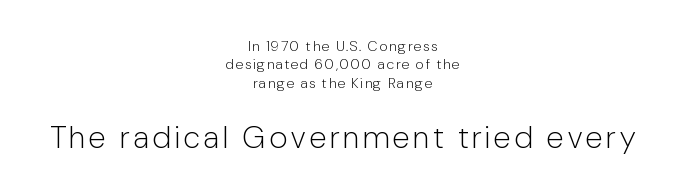
{"serif": "no", "italic": "no", "bold": "no", "weight": "light", "width": "condensed", "stroke_contrast": "low", "x_height": "medium", "monospaced": "no", "underline": "no", "align": "center", "line_spacing": "normal", "line_spacing_ratio": 1.31, "larger_block": "second", "size_ratio": 2.21, "glyph_px": 31}
